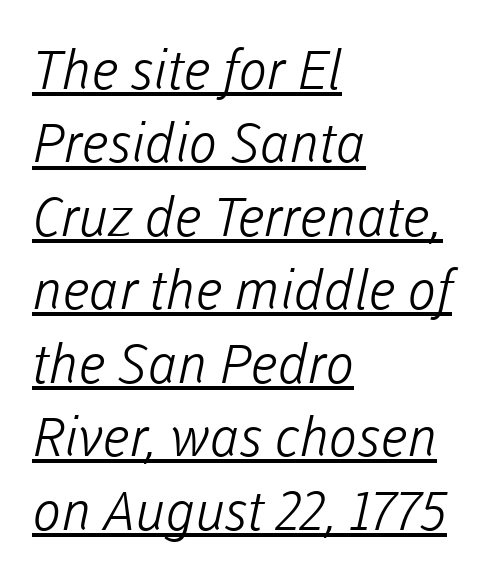
Q: Is the text bold? A: No.
Q: Is the typeface a serif or a sans-serif typeface? A: Sans-serif.
Q: Is the text underlined? A: Yes.
Q: How is the paragraph aligned? A: Left-aligned.
Q: Is the spacing between letters normal or unusually wide? A: Normal.
Q: Is the spacing between lines tight, normal or loose? A: Normal.
Q: Width (condensed, normal, or wide)? A: Normal.
Q: Stroke contrast? A: Low.
Q: x-height? A: Medium.
Q: Monospaced? A: No.
